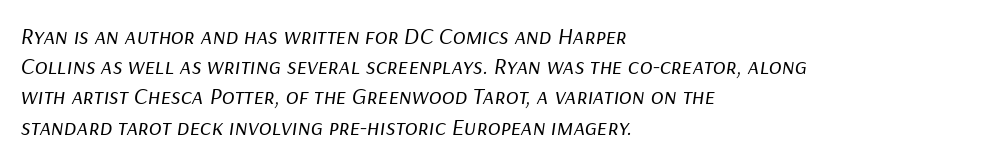
The image shows 24 px text type, italic (leaning right); set left-aligned, normal line spacing (1.26x), normal letter spacing, not underlined.
